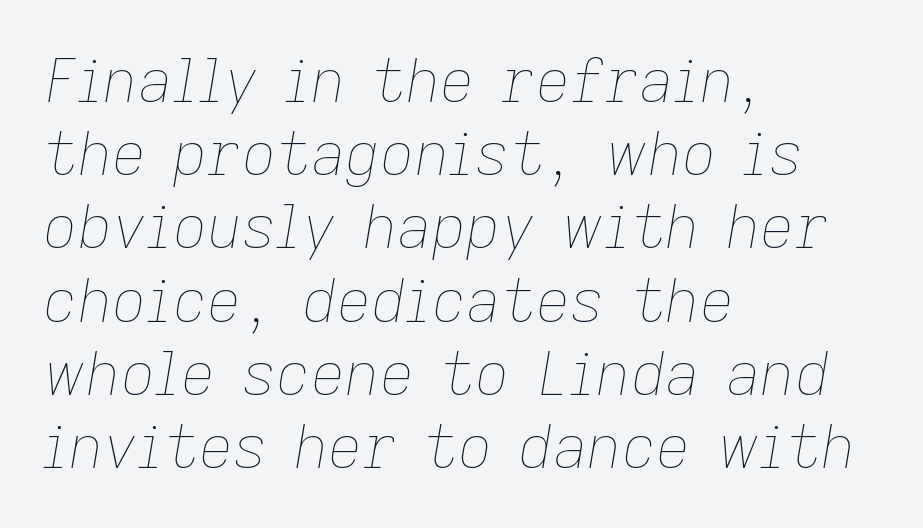
The image shows 60 px thin type, italic (leaning right); set left-aligned, line spacing 1.22x, normal letter spacing, not underlined; low stroke contrast and a medium x-height.
